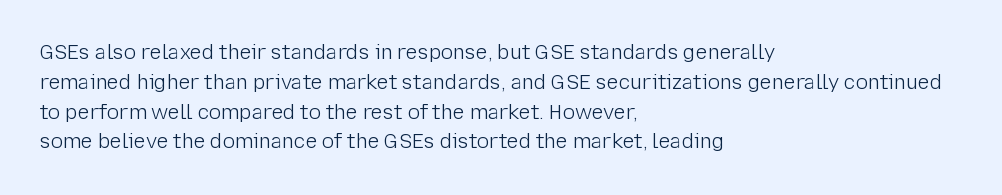
The image shows 20 px text type, upright; set left-aligned, normal line spacing (1.49x), normal letter spacing, not underlined.
